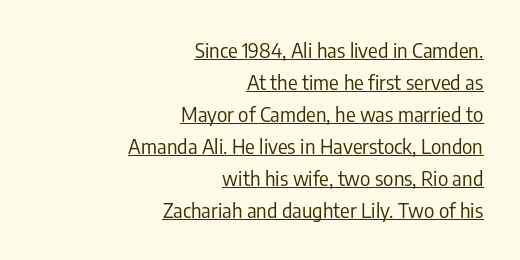
In terms of leading, this rendering sits right in the middle. The strokes carry an ordinary text weight at most. Default kerning and tracking; the words read as compact shapes. Does the lettering tilt? It doesn't — this is upright. A continuous stroke trails under the words, as in a hyperlink. The passage is arranged like a letterhead date or caption credit — flush right.
